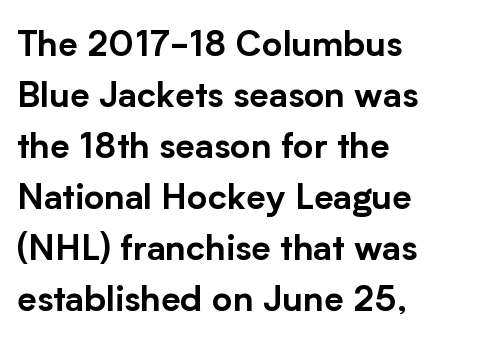
Each row of text sits above clean, open space. Honestly, the row spacing looks completely unremarkable. The rag falls on the right side of this text block. The passage shown is typed in a proportional face where columns would drift.
